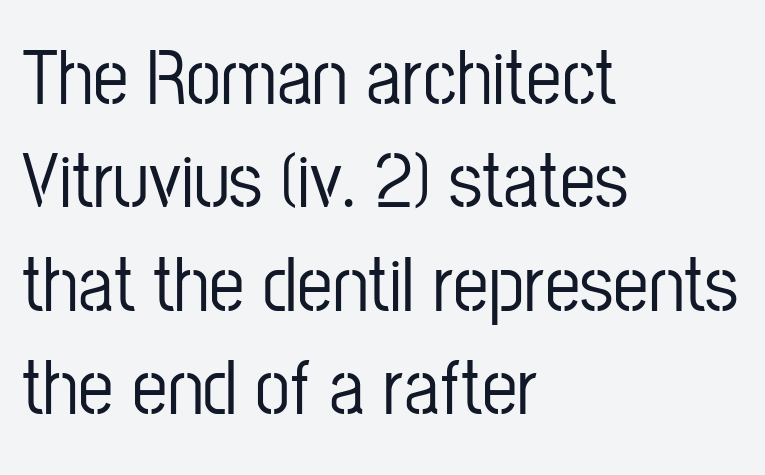
Q: Is the text italic (slanted)? A: No, it is upright.
Q: Is the typeface a serif or a sans-serif typeface? A: Sans-serif.
Q: Is the text underlined? A: No.
Q: How is the paragraph aligned? A: Left-aligned.
Q: Is the spacing between letters normal or unusually wide? A: Normal.
Q: Is the spacing between lines tight, normal or loose? A: Normal.
Q: Width (condensed, normal, or wide)? A: Condensed.
Q: Stroke contrast? A: Low.
Q: x-height? A: Medium.
Q: Monospaced? A: No.
